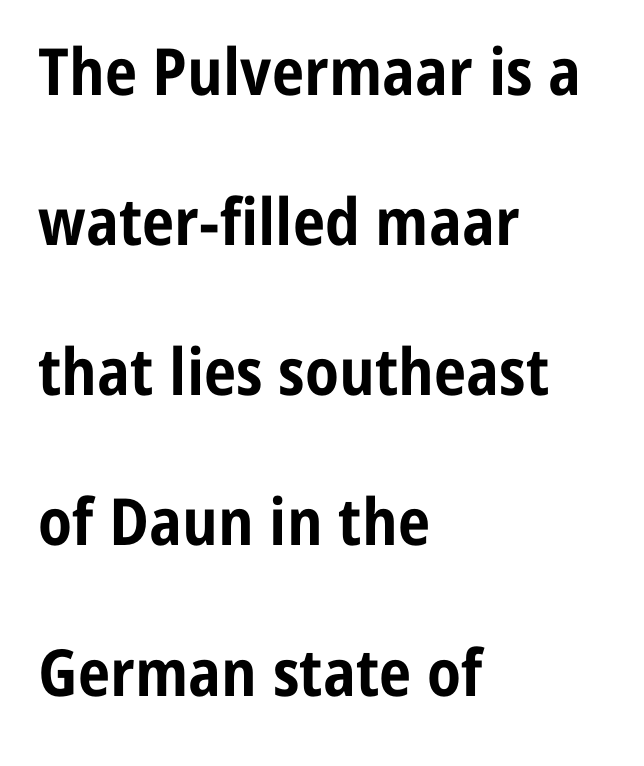
Serif or sans? Sans — the stroke terminals are bare. Students, note that the glyphs here touch the page at normal intervals. Letters rest on an invisible, unmarked baseline. The paragraph has a hard left edge and a soft right edge. Here the designer chose a conventional face with non-uniform glyph widths.
